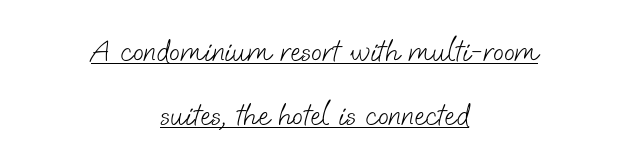
{"serif": "no", "bold": "no", "weight": "light", "width": "normal", "stroke_contrast": "low", "x_height": "small", "monospaced": "no", "underline": "yes", "align": "center", "line_spacing": "loose", "line_spacing_ratio": 1.99, "letter_spacing": "normal", "letter_spacing_em": 0.0, "glyph_px": 32}
